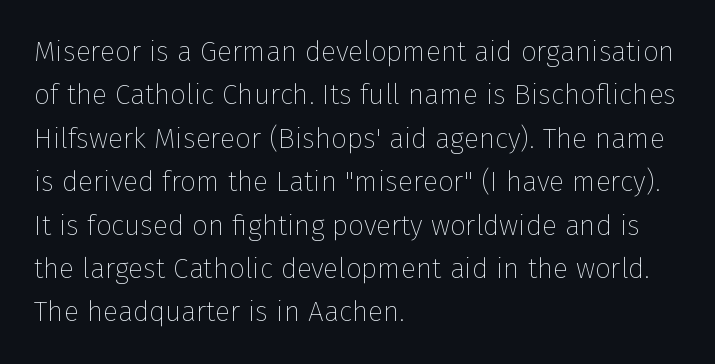
{"serif": "no", "italic": "no", "bold": "no", "weight": "thin", "width": "normal", "stroke_contrast": "low", "x_height": "medium", "monospaced": "no", "underline": "no", "align": "left", "line_spacing": "normal", "line_spacing_ratio": 1.55, "letter_spacing": "normal", "letter_spacing_em": 0.0, "glyph_px": 28}
